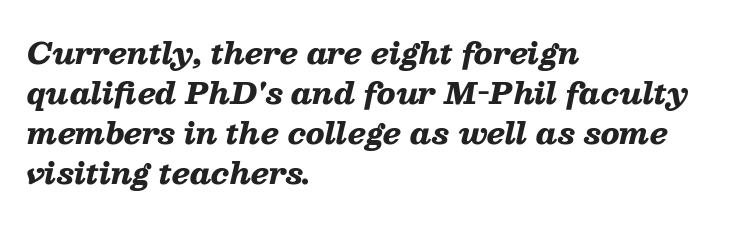
Q: Is the text bold? A: Yes.
Q: Is the text italic (slanted)? A: Yes, it leans right by about 13 degrees.
Q: Is the text underlined? A: No.
Q: How is the paragraph aligned? A: Left-aligned.
Q: Is the spacing between letters normal or unusually wide? A: Normal.
Q: Is the spacing between lines tight, normal or loose? A: Normal.
Q: Width (condensed, normal, or wide)? A: Wide.
Q: Stroke contrast? A: Low.
Q: x-height? A: Medium.
Q: Monospaced? A: No.
